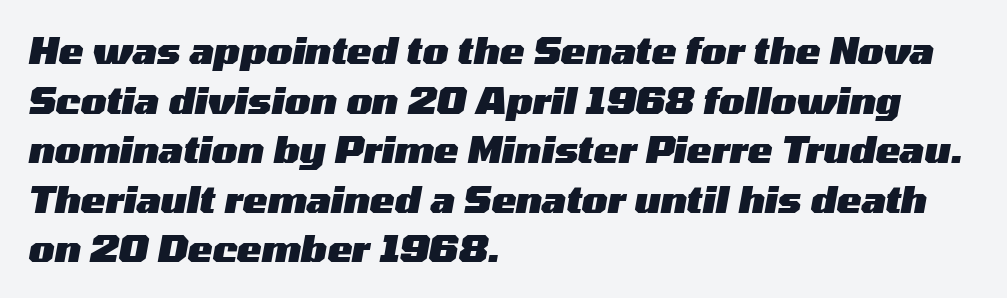
The compositor pushed each line to the left boundary. The designer left line spacing at the default. There's an unmistakable incline to the writing here. The baseline area is clear. Tracking value appears to be zero — textbook default spacing. The rendering uses natural spacing where letterforms have individual widths.
